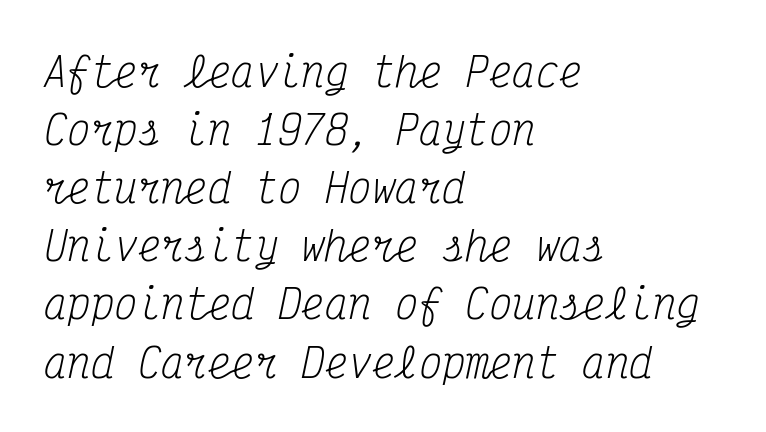
Q: Is the text bold? A: No.
Q: Is the text italic (slanted)? A: Yes, it leans right by about 12 degrees.
Q: Is the typeface a serif or a sans-serif typeface? A: Serif.
Q: Is the text underlined? A: No.
Q: How is the paragraph aligned? A: Left-aligned.
Q: Is the spacing between letters normal or unusually wide? A: Normal.
Q: Is the spacing between lines tight, normal or loose? A: Normal.
Q: Width (condensed, normal, or wide)? A: Condensed.
Q: Stroke contrast? A: Medium.
Q: x-height? A: Medium.
Q: Monospaced? A: Yes.
